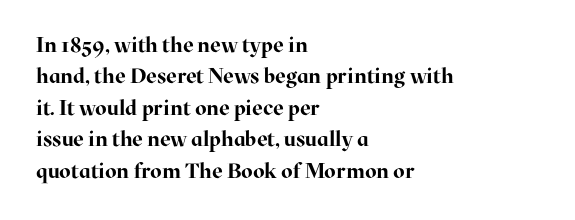
Set as a true bold cut, around the 700 mark. You can tell it's not italic because the verticals are truly vertical. Horizontally, the lines are justified to the leading edge only. Evenly set lines give the paragraph a standard silhouette. Just letters on the line, the space beneath them empty. Compared with typical body copy, the letter spacing here is the same.
